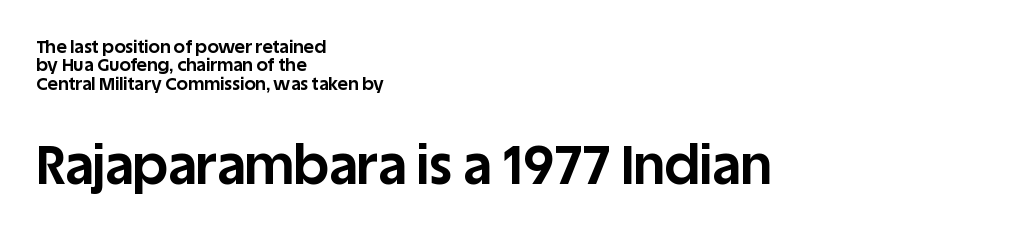
{"serif": "no", "italic": "no", "bold": "yes", "weight": "bold", "width": "normal", "stroke_contrast": "low", "x_height": "large", "monospaced": "no", "underline": "no", "align": "left", "line_spacing": "tight", "line_spacing_ratio": 1.02, "letter_spacing": "normal", "letter_spacing_em": 0.0, "larger_block": "second", "size_ratio": 3.0, "glyph_px": 54}
